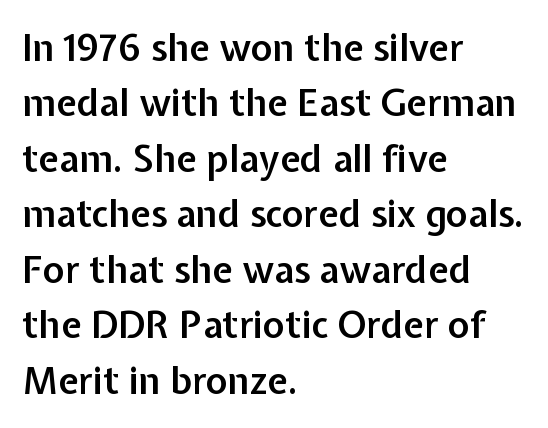
Quick note: underline off. Look at the tracking — it's just the regular setting, nothing added. You could not count columns in this text — the font is proportionally spaced. The strokes are fattened partway — semibold, not bold. The typeface chosen for these lines omits serifs.
